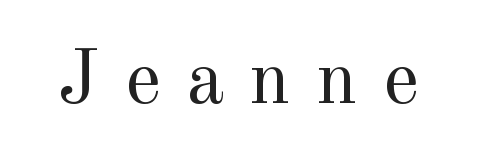
The image shows 77 px regular-weight serif type, upright; set unusually wide letter spacing (+0.33 em), not underlined; a small x-height.
